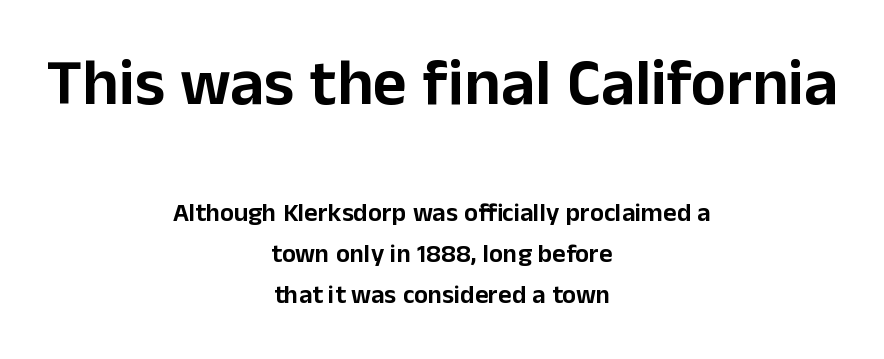
{"serif": "no", "italic": "no", "width": "normal", "stroke_contrast": "low", "x_height": "medium", "monospaced": "no", "underline": "no", "align": "center", "line_spacing": "normal", "line_spacing_ratio": 1.58, "letter_spacing": "normal", "letter_spacing_em": 0.0, "larger_block": "first", "size_ratio": 2.54, "glyph_px": 66}
